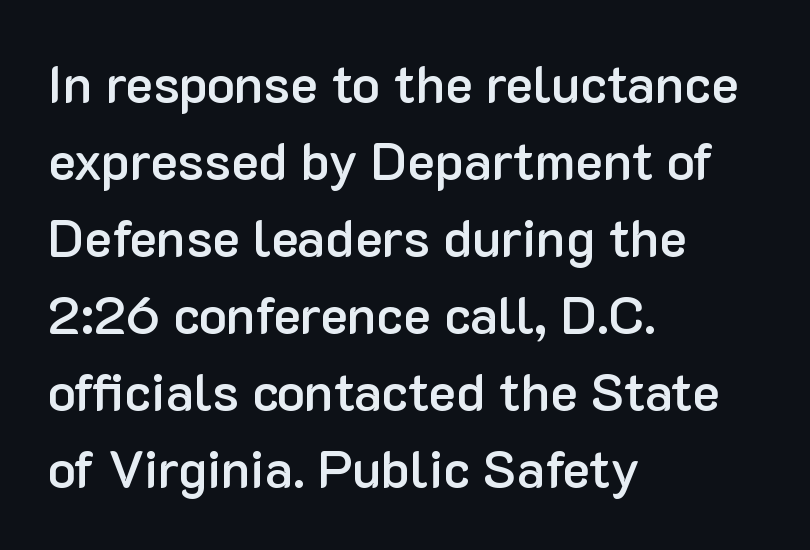
{"serif": "no", "italic": "no", "bold": "semi", "weight": "semibold", "width": "normal", "stroke_contrast": "low", "x_height": "medium", "monospaced": "no", "underline": "no", "align": "left", "line_spacing": "normal", "line_spacing_ratio": 1.48, "letter_spacing": "normal", "letter_spacing_em": 0.0, "glyph_px": 52}
